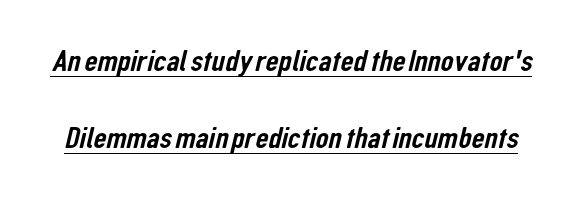
Q: Is the typeface a serif or a sans-serif typeface? A: Sans-serif.
Q: Is the text underlined? A: Yes.
Q: Is the spacing between letters normal or unusually wide? A: Normal.
Q: Is the spacing between lines tight, normal or loose? A: Loose.
Q: Width (condensed, normal, or wide)? A: Condensed.
Q: Stroke contrast? A: Low.
Q: x-height? A: Medium.
Q: Monospaced? A: No.
